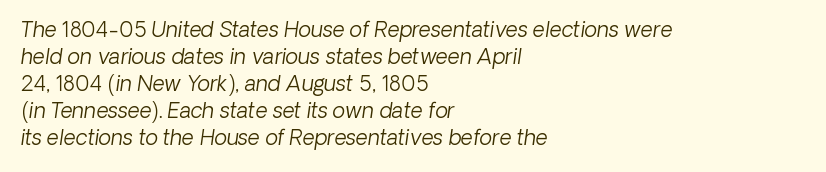
Q: Is the text bold? A: No.
Q: Is the text underlined? A: No.
Q: How is the paragraph aligned? A: Left-aligned.
Q: Is the spacing between letters normal or unusually wide? A: Normal.
Q: Is the spacing between lines tight, normal or loose? A: Normal.
